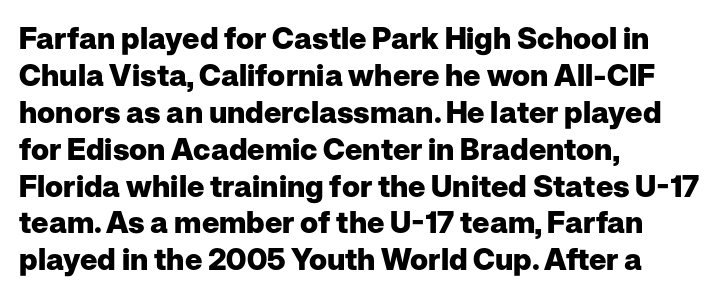
Ascenders rise straight up at ninety degrees. Character widths vary here, with narrow letters taking less room than wide ones. Beneath every word, the page is bare. How are the letters spaced? Ordinarily, with no added tracking. Notice how the passage keeps a crisp vertical edge on the left only. Serif or sans? Sans — the stroke terminals are bare.
